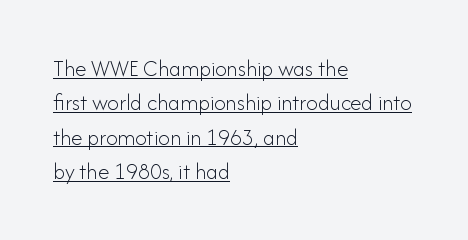
Every stem runs plumb, perpendicular to the baseline. Is the block centered? No — it sits flush against the left margin. No chunkiness to these letters — they're not bold. Students, observe: this is what conventionally led text looks like. Quick note: underline on. How are the letters spaced? Ordinarily, with no added tracking.
